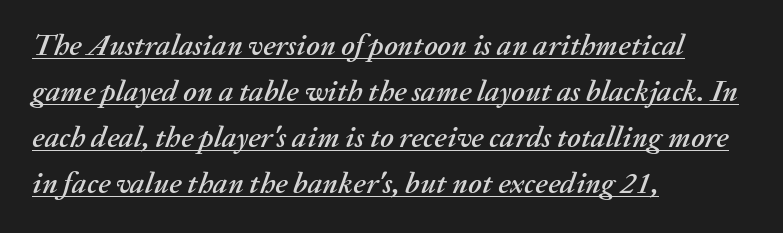
{"italic": "yes", "lean": "right", "slant_degrees": 20, "width": "normal", "stroke_contrast": "medium", "x_height": "medium", "monospaced": "no", "underline": "yes", "align": "left", "line_spacing": "normal", "line_spacing_ratio": 1.53, "letter_spacing": "normal", "letter_spacing_em": 0.0, "glyph_px": 30}
